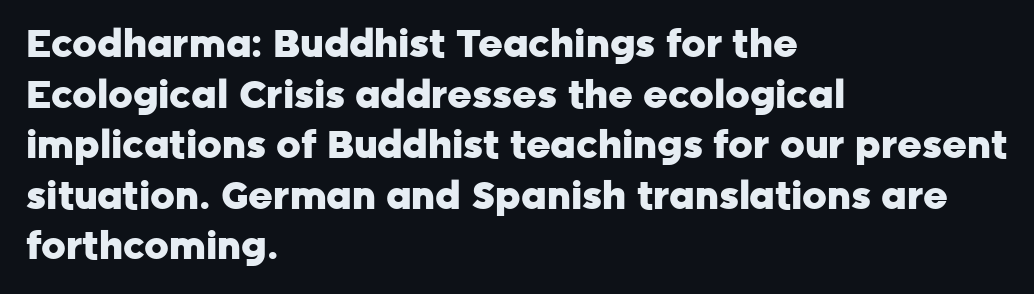
{"serif": "no", "italic": "no", "bold": "yes", "weight": "heavy", "width": "normal", "stroke_contrast": "low", "x_height": "medium", "monospaced": "no", "underline": "no", "align": "left", "line_spacing": "normal", "line_spacing_ratio": 1.33, "letter_spacing": "normal", "letter_spacing_em": 0.0, "glyph_px": 38}
